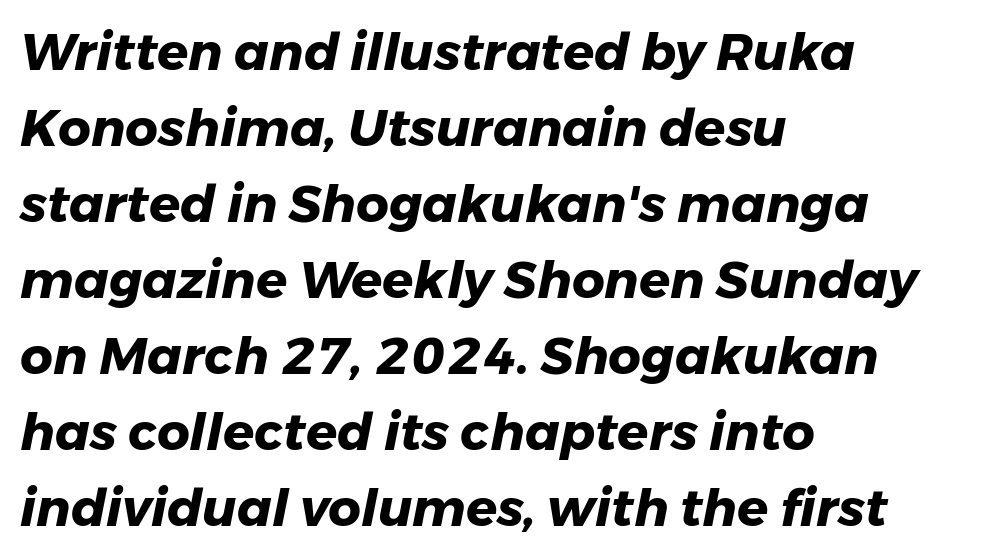
Slanted lettering throughout. Descenders are the only things crossing below the line. In terms of letterspacing, this is plain default setting. Does the copy run flush right? No — it runs flush left. The passage shown stacks its lines at a standard gap.
